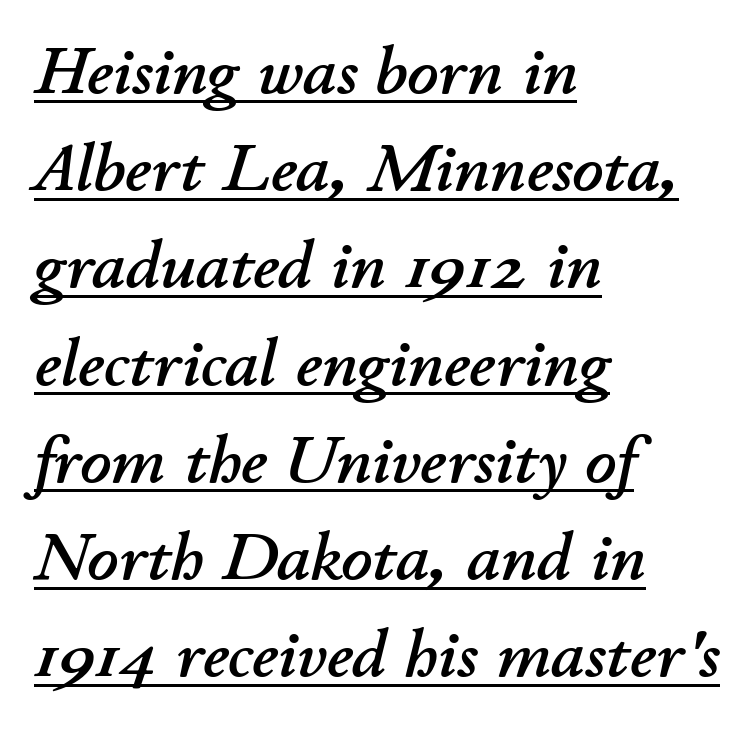
{"italic": "yes", "lean": "right", "slant_degrees": 11, "width": "normal", "stroke_contrast": "low", "x_height": "small", "monospaced": "no", "underline": "yes", "align": "left", "line_spacing": "normal", "line_spacing_ratio": 1.43, "letter_spacing": "normal", "letter_spacing_em": 0.0, "glyph_px": 68}
